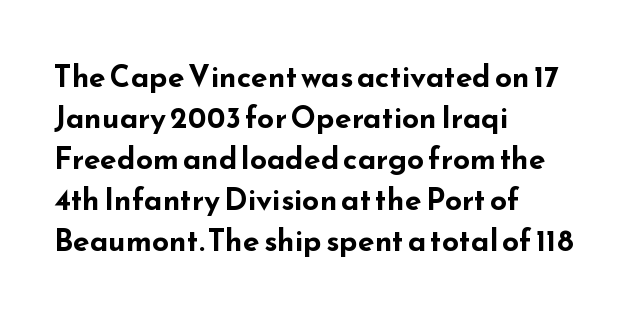
The glyphs in this specimen are sans serif. Has an underline been added? It has not. Do the characters align in a grid? No, the font is proportional. Inter-character spacing is left at the font's built-in metrics. Leading: standard. Notice how the passage keeps a crisp vertical edge on the left only.
